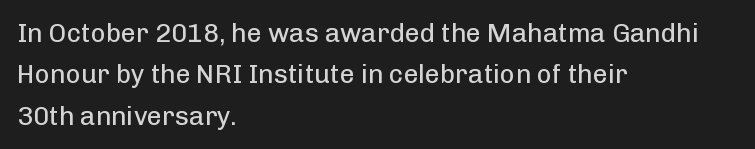
The image shows 26 px text type, upright; set left-aligned, normal line spacing (1.59x), normal letter spacing, not underlined.
